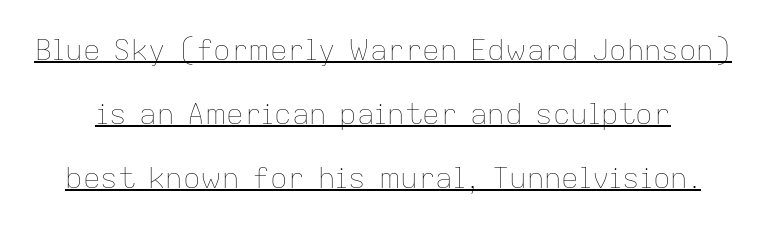
The image shows 29 px thin type, upright; set loose line spacing (2.21x), normal letter spacing, underlined; low stroke contrast and a medium x-height.
